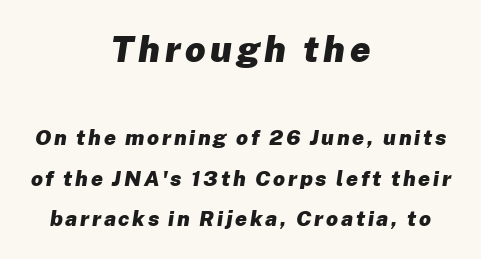
A typesetter would call this proportional, since set widths differ per character. You get the large type first, then a drop to smaller type. Emphasis by weight is at full strength: bold. Letters rest on an invisible, unmarked baseline.
